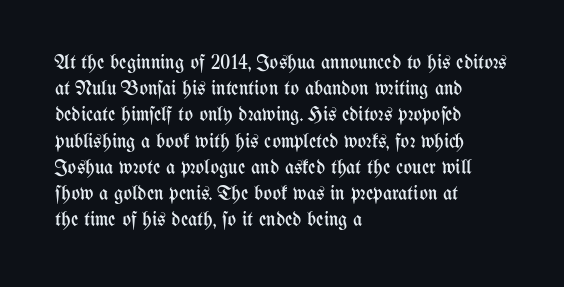
{"italic": "no", "bold": "no", "underline": "no", "align": "left", "line_spacing": "normal", "line_spacing_ratio": 1.31, "letter_spacing": "normal", "letter_spacing_em": 0.0, "glyph_px": 20}
